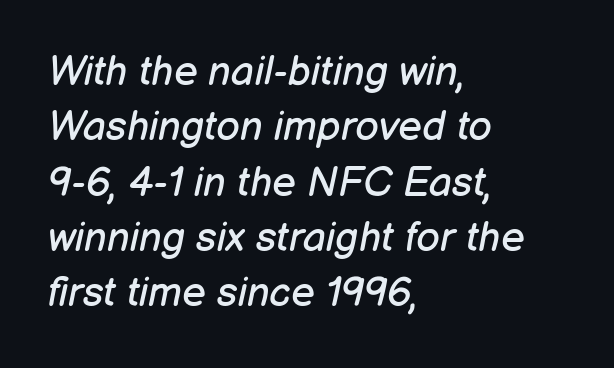
{"italic": "yes", "lean": "right", "slant_degrees": 12, "bold": "no", "weight": "regular", "width": "normal", "stroke_contrast": "low", "x_height": "medium", "monospaced": "no", "underline": "no", "align": "left", "line_spacing": "normal", "line_spacing_ratio": 1.35, "letter_spacing": "normal", "letter_spacing_em": 0.0, "glyph_px": 41}
